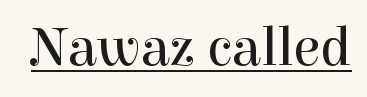
{"serif": "yes", "italic": "no", "bold": "no", "weight": "regular", "width": "normal", "stroke_contrast": "high", "x_height": "medium", "monospaced": "no", "underline": "yes", "letter_spacing": "normal", "letter_spacing_em": 0.0, "glyph_px": 55}
